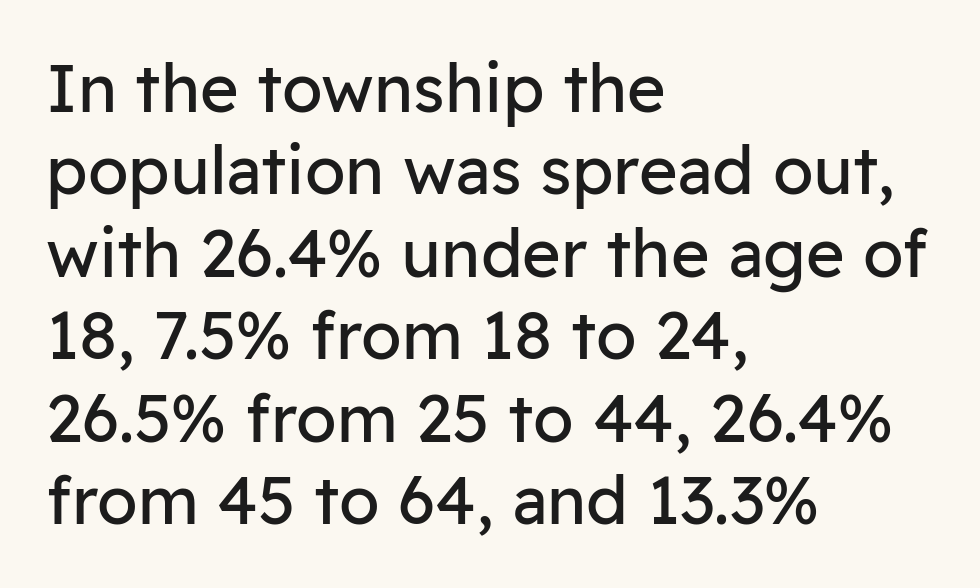
The image shows 66 px regular-weight sans-serif type, upright; set left-aligned, normal line spacing (1.25x), normal letter spacing, not underlined; low stroke contrast and a medium x-height.
